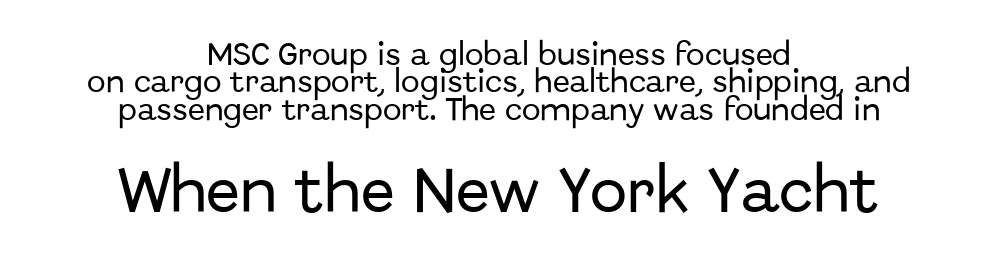
The image shows 50 px sans-serif type, upright; set centered, tight line spacing (1.1x), normal letter spacing, not underlined; the second (bottom) block is 2.0x larger; low stroke contrast and a medium x-height.
